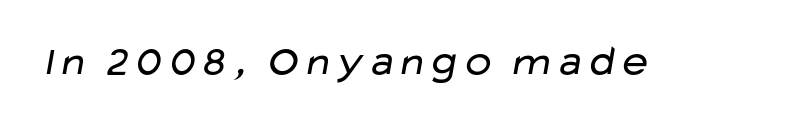
The horizontal fit of the characters is conventional and even. The passage shown is typeset with a sans-serif family. The face looks like a standard text weight, possibly lighter. Glance below the letters and you will spot only blank space. This sample has the flowing, uneven cadence of proportional lettering.
